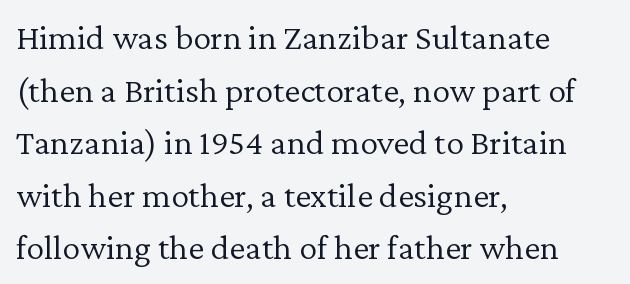
The image shows 36 px light serif type, upright; set left-aligned, normal line spacing (1.46x), normal letter spacing, not underlined; low stroke contrast and a medium x-height.
